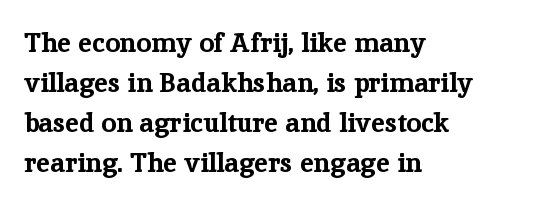
A student would call this left alignment; a typographer would say flush left, rag right. Lines of text with bare space underneath. Does the weight exceed regular? Yes, all the way to bold. Posture: vertical. The rows are spaced the way most documents space them. In terms of letterspacing, this is plain default setting.
